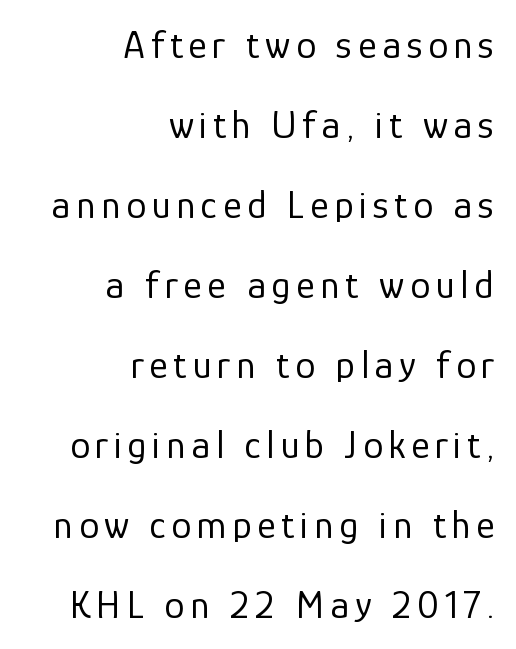
Just letters on the line, the space beneath them empty. This is sans-serif lettering, the kind often seen on screens and signage. When letters stand straight like this, we call the style roman or upright. The strokes are not fattened; the text isn't bold. Line endings align vertically; line beginnings do not.
